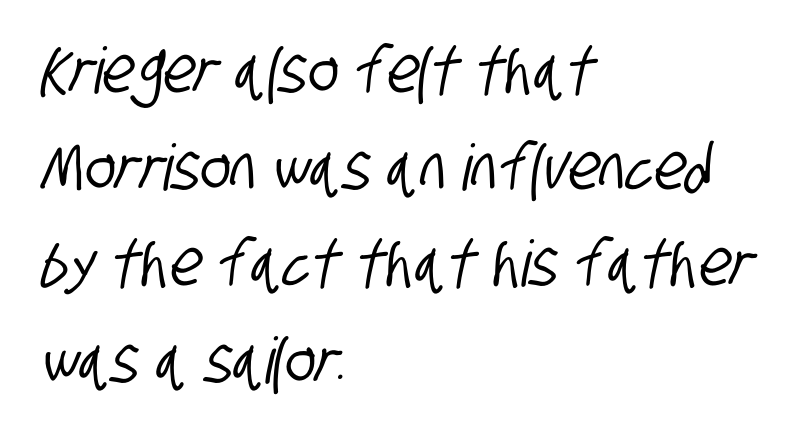
{"serif": "no", "width": "condensed", "stroke_contrast": "low", "x_height": "large", "monospaced": "no", "underline": "no", "align": "left", "line_spacing": "normal", "line_spacing_ratio": 1.51, "letter_spacing": "normal", "letter_spacing_em": 0.0, "glyph_px": 64}
